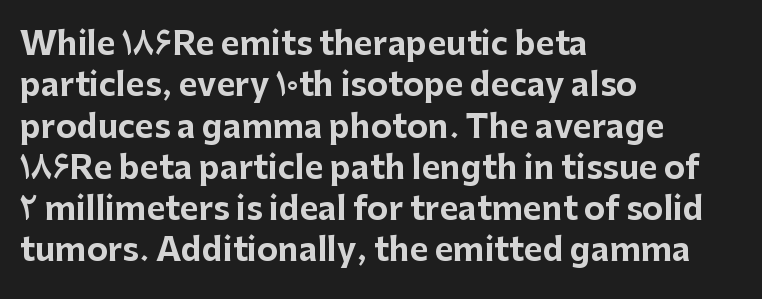
{"serif": "no", "italic": "no", "bold": "yes", "weight": "bold", "width": "normal", "stroke_contrast": "low", "x_height": "medium", "monospaced": "no", "underline": "no", "align": "left", "line_spacing": "normal", "line_spacing_ratio": 1.29, "letter_spacing": "normal", "letter_spacing_em": 0.0, "glyph_px": 32}
